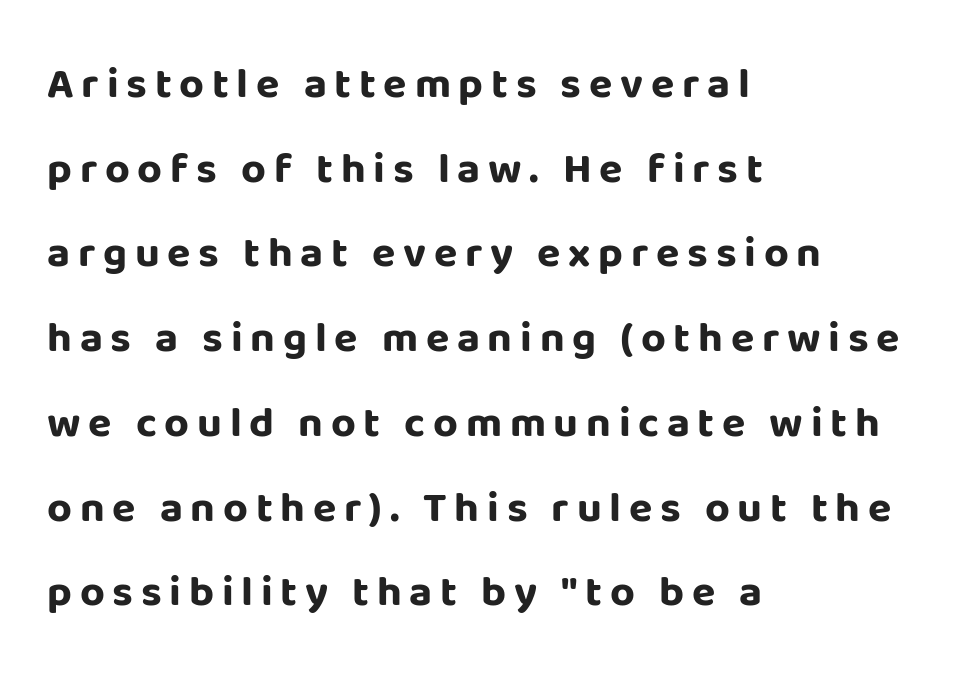
Is there any slant? The stems are plumb. Proportional: the letters do not fall into vertical columns. Grotesque or geometric, the face here clearly has no serifs. Bare-footed words on every line. You could fit nearly another row in the gap between these rows.
